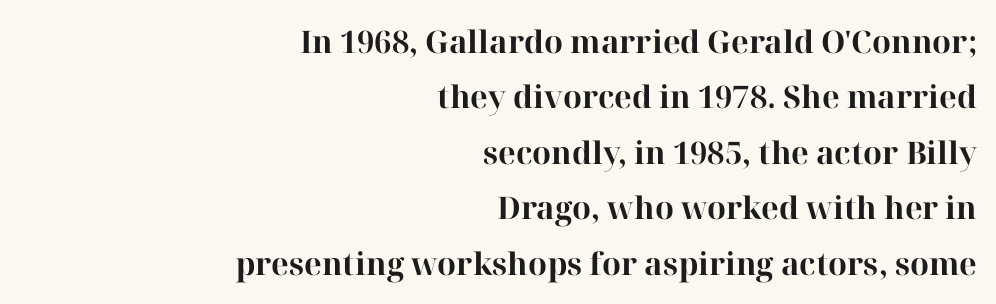
Q: Is the text bold? A: Yes.
Q: Is the text italic (slanted)? A: No, it is upright.
Q: Is the typeface a serif or a sans-serif typeface? A: Serif.
Q: Is the text underlined? A: No.
Q: How is the paragraph aligned? A: Right-aligned.
Q: Is the spacing between letters normal or unusually wide? A: Normal.
Q: Width (condensed, normal, or wide)? A: Normal.
Q: Stroke contrast? A: High.
Q: x-height? A: Medium.
Q: Monospaced? A: No.
